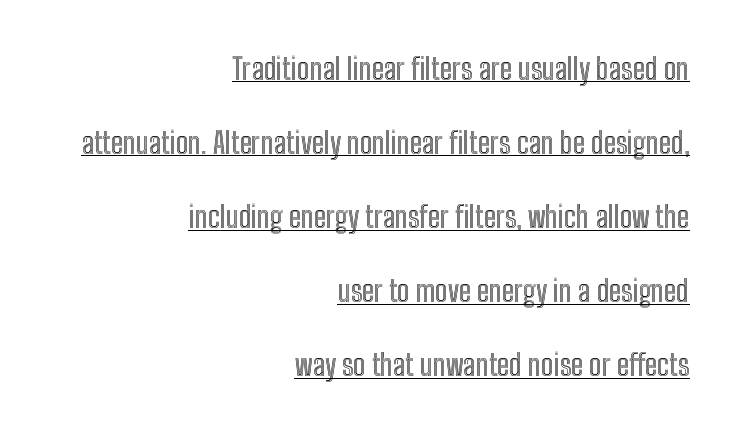
Q: Is the text italic (slanted)? A: No, it is upright.
Q: Is the text underlined? A: Yes.
Q: How is the paragraph aligned? A: Right-aligned.
Q: Is the spacing between letters normal or unusually wide? A: Normal.
Q: Is the spacing between lines tight, normal or loose? A: Loose.
Q: Width (condensed, normal, or wide)? A: Condensed.
Q: x-height? A: Medium.
Q: Monospaced? A: No.
